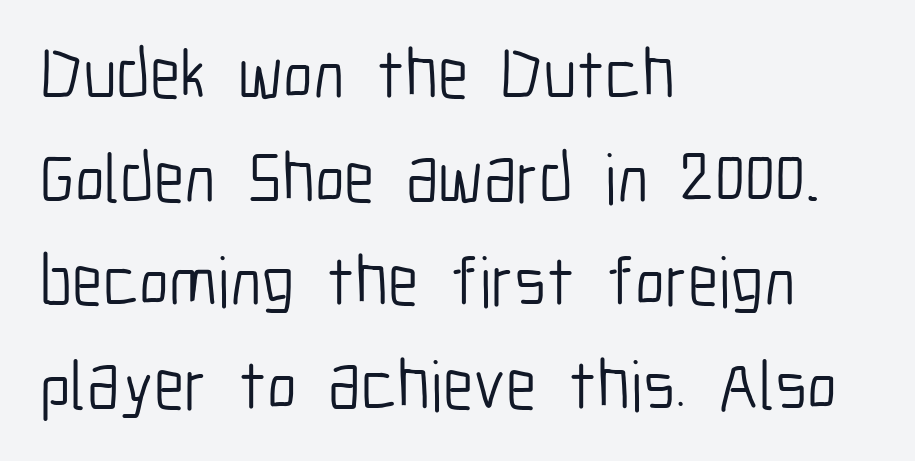
A classic flush-left, rag-right setting is used for this passage. The rendering keeps characters at their native spacing. The font sits on the lighter half of the weight spectrum, regular included. The passage shown stacks its lines at a standard gap. Looks like regular typesetting: each glyph gets only the width it needs. Just letters on the line, the space beneath them empty.
